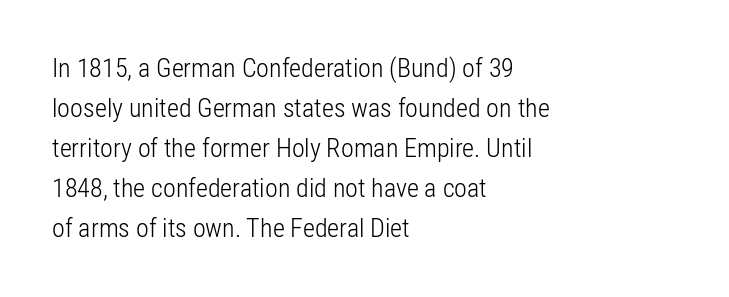
The image shows 26 px text type, upright; set left-aligned, normal line spacing (1.54x), normal letter spacing, not underlined.
